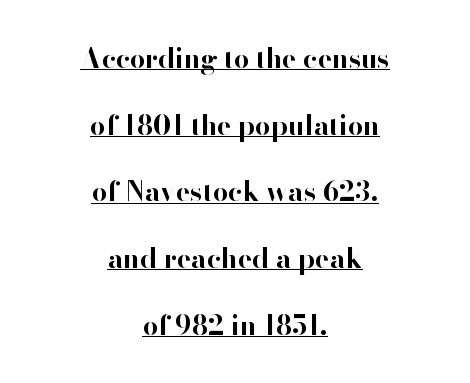
When letters stand straight like this, we call the style roman or upright. There is no visible air inserted between adjacent glyphs. Thick stems and heavy bowls — unmistakably bold. Caption: multi-line text, centered on the measure. Compared with undecorated copy, this sample adds a rule below the words.
